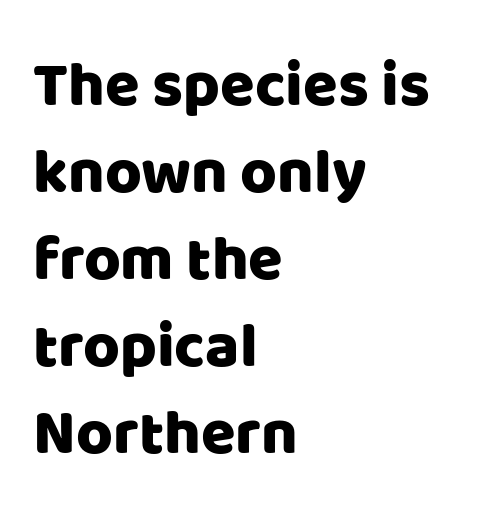
Note the varied advance widths — an 'i' is clearly narrower than an 'm'. When letters stand straight like this, we call the style roman or upright. The text block is weighted toward the left margin, trailing off unevenly rightward. No feet cap the strokes, marking this as sans-serif type. The space beneath each line is pristine and unruled.
